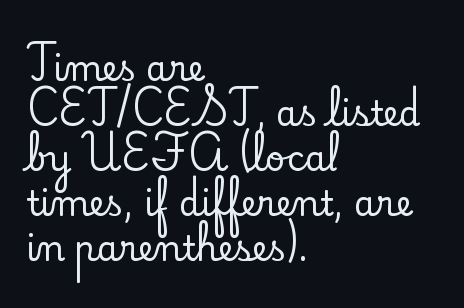
Q: Is the text italic (slanted)? A: No, it is upright.
Q: Is the typeface a serif or a sans-serif typeface? A: Serif.
Q: Is the text underlined? A: No.
Q: How is the paragraph aligned? A: Left-aligned.
Q: Is the spacing between letters normal or unusually wide? A: Normal.
Q: Is the spacing between lines tight, normal or loose? A: Normal.
Q: Width (condensed, normal, or wide)? A: Normal.
Q: Stroke contrast? A: Low.
Q: x-height? A: Small.
Q: Monospaced? A: No.
